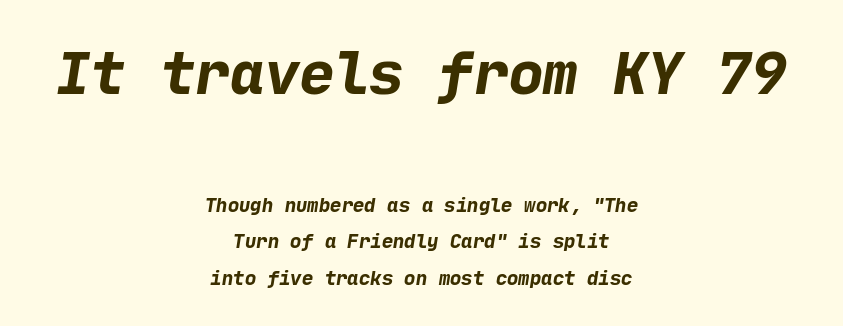
Q: Is the text bold? A: Yes.
Q: Is the typeface a serif or a sans-serif typeface? A: Sans-serif.
Q: Is the text underlined? A: No.
Q: How is the paragraph aligned? A: Centered.
Q: Is the spacing between letters normal or unusually wide? A: Normal.
Q: Is the spacing between lines tight, normal or loose? A: Loose.
Q: Which block of text is set in a larger size, the first (top) or the second (bottom)? A: The first (top) one.
Q: Width (condensed, normal, or wide)? A: Normal.
Q: Stroke contrast? A: Low.
Q: x-height? A: Medium.
